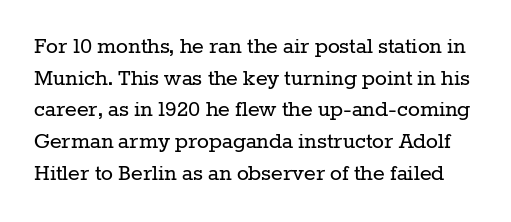
Q: Is the text bold? A: No.
Q: Is the text italic (slanted)? A: No, it is upright.
Q: Is the text underlined? A: No.
Q: Is the spacing between letters normal or unusually wide? A: Normal.
Q: Is the spacing between lines tight, normal or loose? A: Normal.
